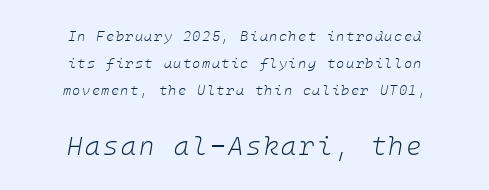
The image shows 26 px text type, italic (leaning right); set centered, loose line spacing (1.93x), not underlined; the second (bottom) block is 1.86x larger.
